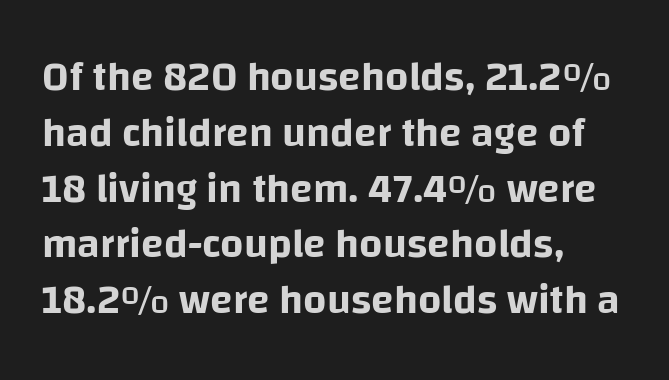
This sample uses plain, unmodified letter spacing. The vertical gap from one line to the next is medium. The paragraph shown leans on its left margin. The letters stand upright; this is a roman face.
